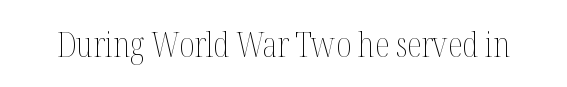
{"italic": "no", "bold": "no", "weight": "thin", "width": "condensed", "stroke_contrast": "medium", "x_height": "medium", "monospaced": "no", "underline": "no", "letter_spacing": "normal", "letter_spacing_em": 0.0, "glyph_px": 34}
